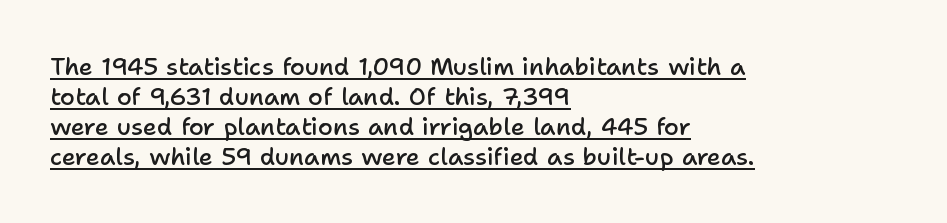
{"italic": "no", "bold": "semi", "underline": "yes", "align": "left", "line_spacing": "normal", "line_spacing_ratio": 1.25, "letter_spacing": "normal", "letter_spacing_em": 0.0, "glyph_px": 24}
